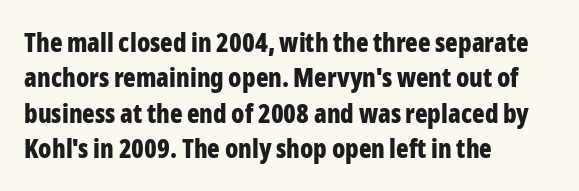
The image shows 26 px bold type, upright; set left-aligned, normal line spacing (1.36x), normal letter spacing, not underlined.
